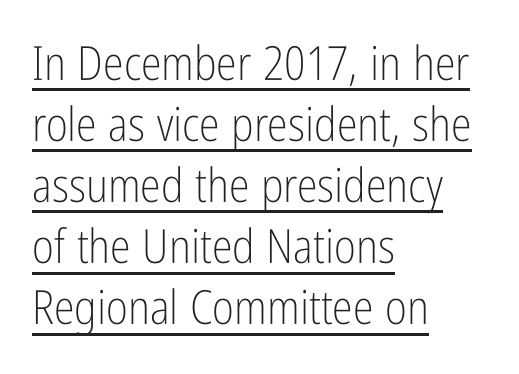
{"serif": "no", "italic": "no", "bold": "no", "weight": "light", "width": "condensed", "stroke_contrast": "low", "x_height": "medium", "monospaced": "no", "underline": "yes", "align": "left", "line_spacing": "normal", "line_spacing_ratio": 1.3, "letter_spacing": "normal", "letter_spacing_em": 0.0, "glyph_px": 47}
